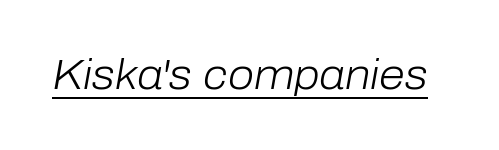
Yep, that's italic — everything's leaning. The lettering is marked with a stroke running underneath it. Tracking here is standard; glyphs follow each other at the usual distance. Note the varied advance widths — an 'i' is clearly narrower than an 'm'.
